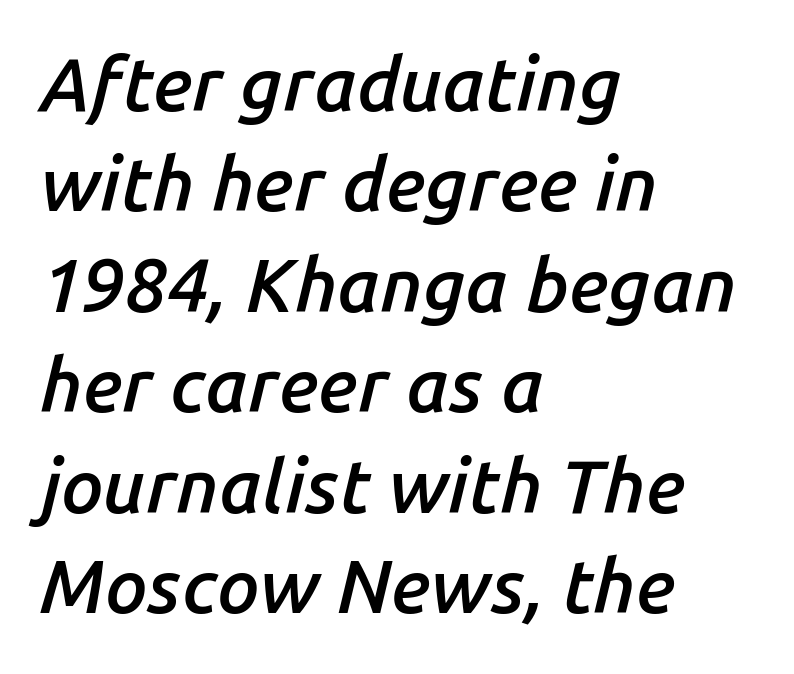
Q: Is the text bold? A: Semi-bold.
Q: Is the text italic (slanted)? A: Yes, it leans right by about 14 degrees.
Q: Is the text underlined? A: No.
Q: How is the paragraph aligned? A: Left-aligned.
Q: Is the spacing between letters normal or unusually wide? A: Normal.
Q: Is the spacing between lines tight, normal or loose? A: Normal.
Q: Width (condensed, normal, or wide)? A: Normal.
Q: Stroke contrast? A: Low.
Q: x-height? A: Medium.
Q: Monospaced? A: No.
